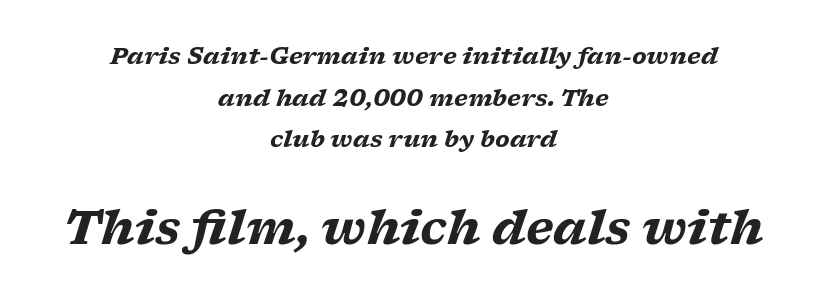
Q: Is the text bold? A: Yes.
Q: Is the text italic (slanted)? A: Yes, it leans right by about 17 degrees.
Q: Is the typeface a serif or a sans-serif typeface? A: Serif.
Q: Is the text underlined? A: No.
Q: How is the paragraph aligned? A: Centered.
Q: Is the spacing between letters normal or unusually wide? A: Normal.
Q: Which block of text is set in a larger size, the first (top) or the second (bottom)? A: The second (bottom) one.
Q: Width (condensed, normal, or wide)? A: Wide.
Q: Stroke contrast? A: Low.
Q: x-height? A: Medium.
Q: Monospaced? A: No.
